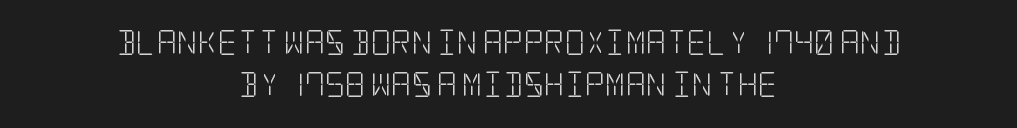
{"italic": "no", "bold": "no", "underline": "no", "align": "center", "line_spacing": "normal", "line_spacing_ratio": 1.7, "letter_spacing": "normal", "letter_spacing_em": 0.0, "glyph_px": 25}
